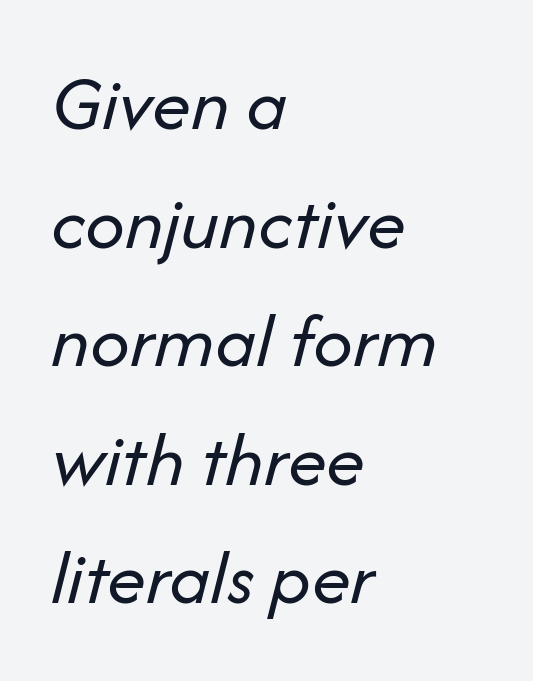
{"italic": "yes", "lean": "right", "slant_degrees": 14, "bold": "no", "weight": "regular", "width": "normal", "stroke_contrast": "low", "x_height": "medium", "monospaced": "no", "underline": "no", "align": "left", "line_spacing": "normal", "line_spacing_ratio": 1.52, "letter_spacing": "normal", "letter_spacing_em": 0.0, "glyph_px": 78}
